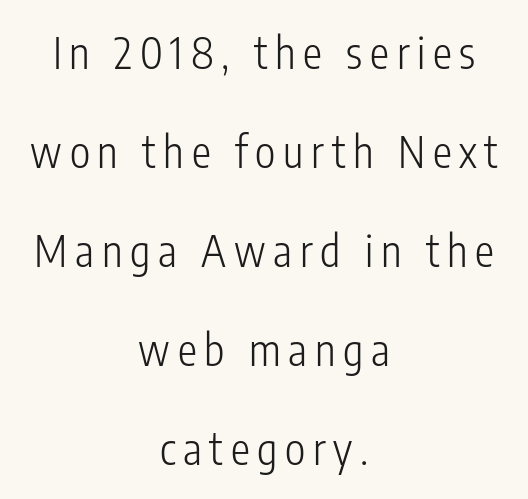
Q: Is the text bold? A: No.
Q: Is the text italic (slanted)? A: No, it is upright.
Q: Is the typeface a serif or a sans-serif typeface? A: Sans-serif.
Q: Is the text underlined? A: No.
Q: How is the paragraph aligned? A: Centered.
Q: Is the spacing between lines tight, normal or loose? A: Loose.
Q: Width (condensed, normal, or wide)? A: Condensed.
Q: Stroke contrast? A: Low.
Q: x-height? A: Medium.
Q: Monospaced? A: No.
